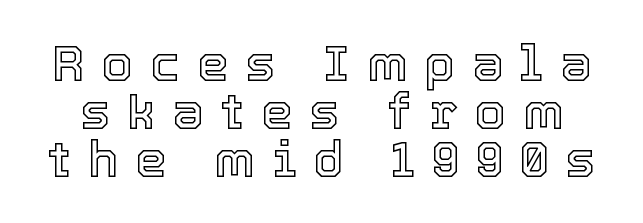
Nope, not italic — everything's standing straight. Decoration check: the copy has no underline. Looks like regular typesetting: each glyph gets only the width it needs. You could only call the tracking loose — the letters float apart. Students, observe: this is what under-led, compact text looks like.
